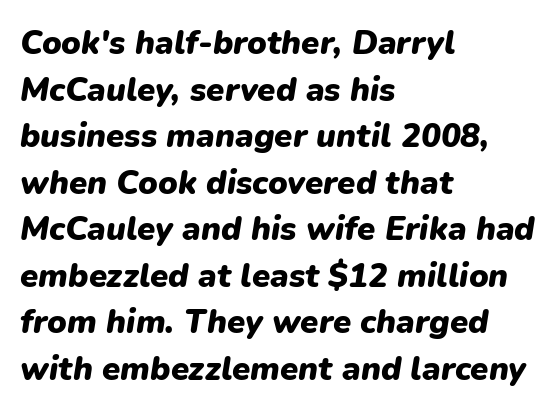
The image shows 33 px heavy type, italic (leaning right); set left-aligned, normal line spacing (1.41x), normal letter spacing, not underlined; low stroke contrast and a medium x-height.
